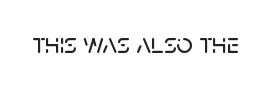
Q: Is the text italic (slanted)? A: No, it is upright.
Q: Is the typeface a serif or a sans-serif typeface? A: Sans-serif.
Q: Is the text underlined? A: No.
Q: Is the spacing between letters normal or unusually wide? A: Normal.
Q: Width (condensed, normal, or wide)? A: Normal.
Q: Stroke contrast? A: Low.
Q: x-height? A: Large.
Q: Monospaced? A: No.
